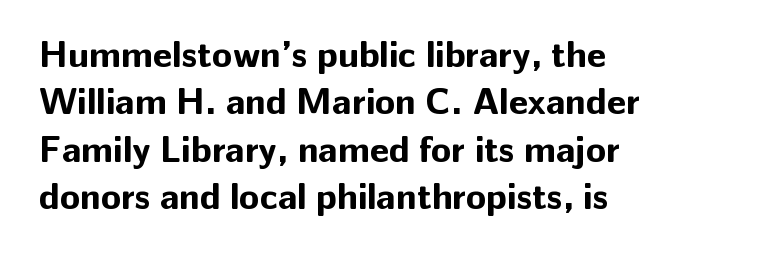
{"serif": "no", "italic": "no", "bold": "yes", "weight": "bold", "width": "normal", "stroke_contrast": "low", "x_height": "medium", "monospaced": "no", "underline": "no", "align": "left", "line_spacing": "normal", "line_spacing_ratio": 1.28, "letter_spacing": "normal", "letter_spacing_em": 0.0, "glyph_px": 37}
